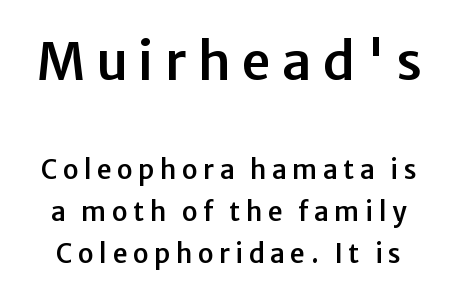
A sans-serif font was chosen for this passage. No word sits above an underline. This block has exactly the height ordinary leading produces. Looks like regular typesetting: each glyph gets only the width it needs.
